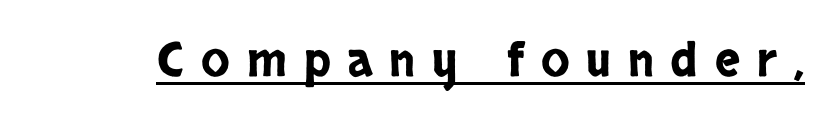
Caption: expanded tracking, letters set apart. Spacing verdict: proportional, widths tailored to each character. Look at the bottom of the vertical strokes: they stop flat, with no serifs. Somebody hit Ctrl+U on this one — the words are underlined. This is roman type, the default non-slanted kind.
